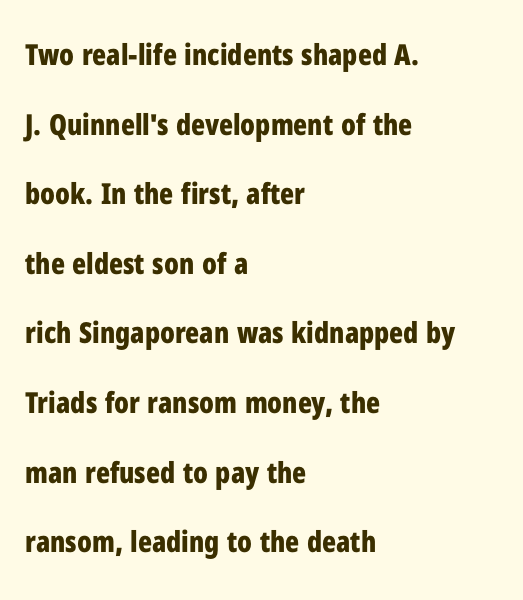
{"serif": "no", "italic": "no", "bold": "yes", "weight": "bold", "width": "condensed", "stroke_contrast": "low", "x_height": "medium", "monospaced": "no", "underline": "no", "align": "left", "line_spacing": "loose", "line_spacing_ratio": 2.4, "letter_spacing": "normal", "letter_spacing_em": 0.0, "glyph_px": 29}
